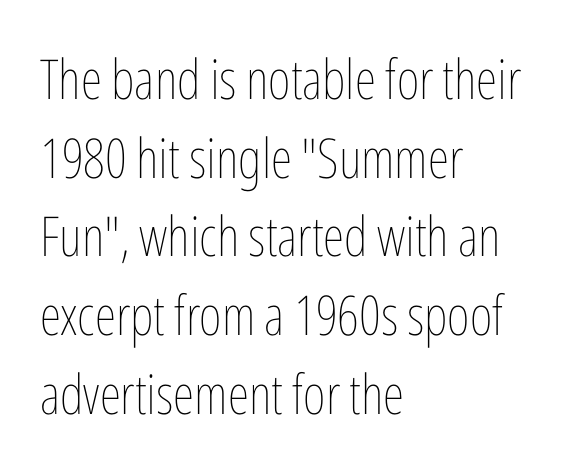
Q: Is the text bold? A: No.
Q: Is the text italic (slanted)? A: No, it is upright.
Q: Is the text underlined? A: No.
Q: How is the paragraph aligned? A: Left-aligned.
Q: Is the spacing between letters normal or unusually wide? A: Normal.
Q: Is the spacing between lines tight, normal or loose? A: Normal.
Q: Width (condensed, normal, or wide)? A: Condensed.
Q: Stroke contrast? A: Low.
Q: x-height? A: Medium.
Q: Monospaced? A: No.
